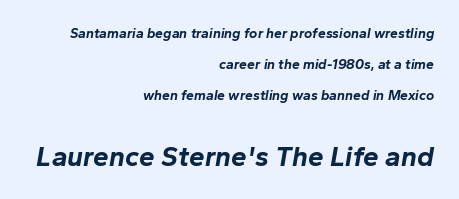
Q: Is the text bold? A: Yes.
Q: Is the text italic (slanted)? A: Yes, it leans right by about 10 degrees.
Q: Is the text underlined? A: No.
Q: How is the paragraph aligned? A: Right-aligned.
Q: Is the spacing between letters normal or unusually wide? A: Normal.
Q: Is the spacing between lines tight, normal or loose? A: Loose.
Q: Which block of text is set in a larger size, the first (top) or the second (bottom)? A: The second (bottom) one.
Q: Width (condensed, normal, or wide)? A: Normal.
Q: Stroke contrast? A: Low.
Q: x-height? A: Medium.
Q: Monospaced? A: No.
